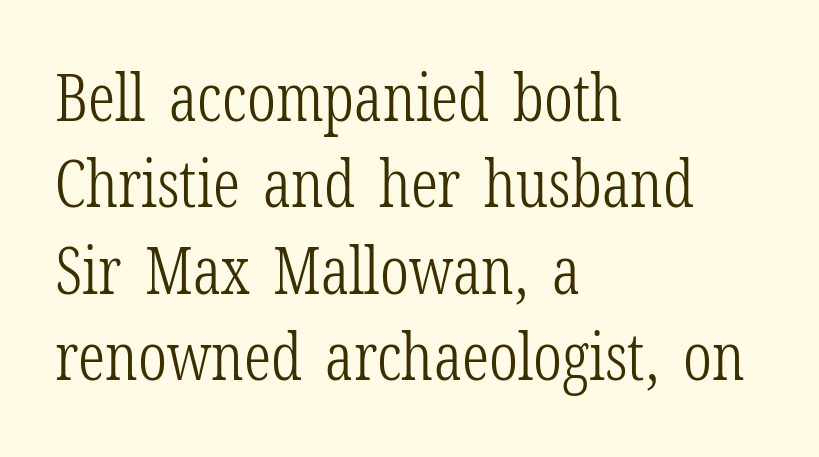
Regular leading. A typesetter would label this face a serif. The passage is arranged the way most books set body copy — flush left. This rendering leaves character spacing at its baseline value. Just letters on the line, the space beneath them empty.
